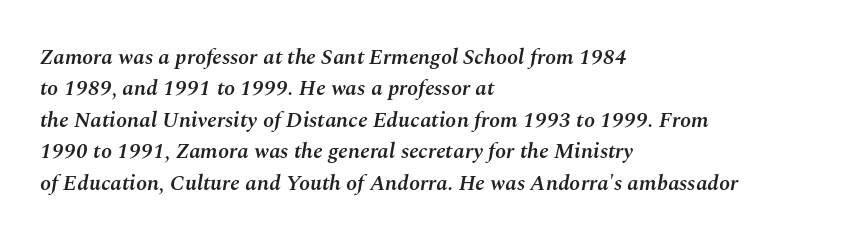
{"italic": "yes", "lean": "right", "slant_degrees": 10, "bold": "semi", "underline": "no", "align": "left", "line_spacing": "normal", "line_spacing_ratio": 1.43, "letter_spacing": "normal", "letter_spacing_em": 0.0, "glyph_px": 22}
